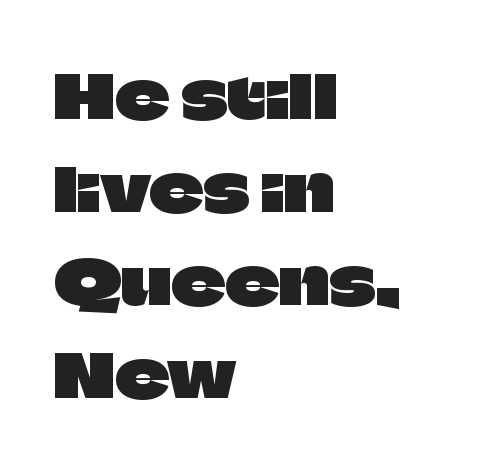
{"serif": "no", "italic": "no", "width": "normal", "stroke_contrast": "low", "x_height": "large", "monospaced": "no", "underline": "no", "align": "left", "line_spacing": "normal", "line_spacing_ratio": 1.55, "letter_spacing": "normal", "letter_spacing_em": 0.0, "glyph_px": 60}
